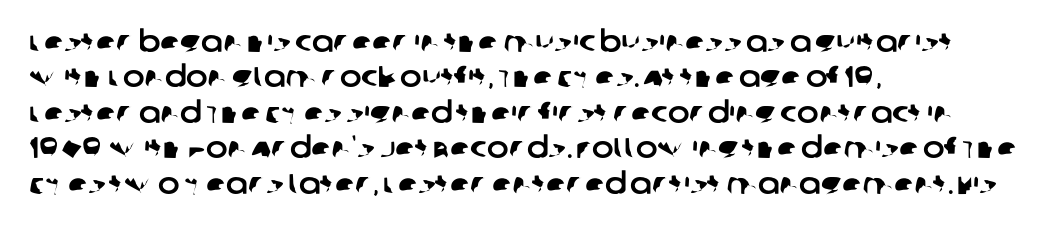
The image shows 29 px sans-serif type; set left-aligned, line spacing 1.22x, normal letter spacing, not underlined; low stroke contrast and a large x-height.
